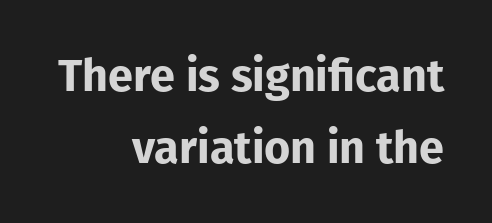
Q: Is the text bold? A: Yes.
Q: Is the text italic (slanted)? A: No, it is upright.
Q: Is the typeface a serif or a sans-serif typeface? A: Sans-serif.
Q: Is the text underlined? A: No.
Q: How is the paragraph aligned? A: Right-aligned.
Q: Is the spacing between letters normal or unusually wide? A: Normal.
Q: Is the spacing between lines tight, normal or loose? A: Normal.
Q: Width (condensed, normal, or wide)? A: Normal.
Q: Stroke contrast? A: Low.
Q: x-height? A: Medium.
Q: Monospaced? A: No.
